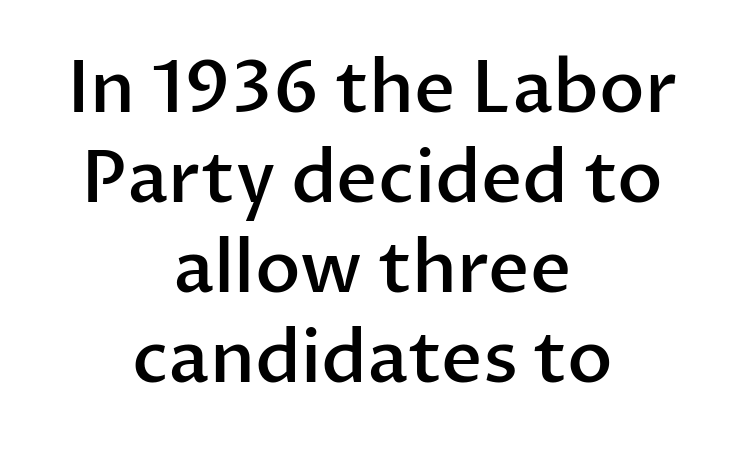
Q: Is the text bold? A: Semi-bold.
Q: Is the text italic (slanted)? A: No, it is upright.
Q: Is the typeface a serif or a sans-serif typeface? A: Sans-serif.
Q: Is the text underlined? A: No.
Q: How is the paragraph aligned? A: Centered.
Q: Is the spacing between letters normal or unusually wide? A: Normal.
Q: Is the spacing between lines tight, normal or loose? A: Normal.
Q: Width (condensed, normal, or wide)? A: Normal.
Q: Stroke contrast? A: Low.
Q: x-height? A: Medium.
Q: Monospaced? A: No.
